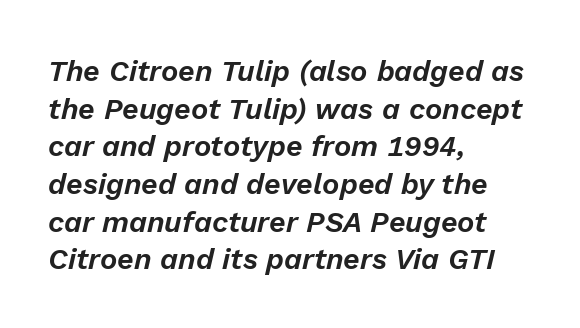
{"italic": "yes", "lean": "right", "slant_degrees": 13, "width": "normal", "stroke_contrast": "low", "x_height": "medium", "monospaced": "no", "underline": "no", "align": "left", "line_spacing": "normal", "line_spacing_ratio": 1.3, "letter_spacing": "normal", "letter_spacing_em": 0.0, "glyph_px": 29}
